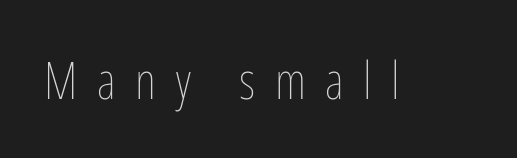
Q: Is the text bold? A: No.
Q: Is the text italic (slanted)? A: No, it is upright.
Q: Is the text underlined? A: No.
Q: Is the spacing between letters normal or unusually wide? A: Unusually wide.
Q: Width (condensed, normal, or wide)? A: Condensed.
Q: Stroke contrast? A: Low.
Q: x-height? A: Medium.
Q: Monospaced? A: No.
